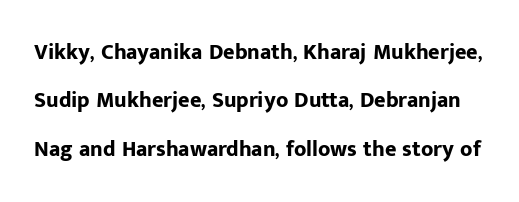
The image shows 22 px bold type, upright; set loose line spacing (2.2x), normal letter spacing, not underlined.
